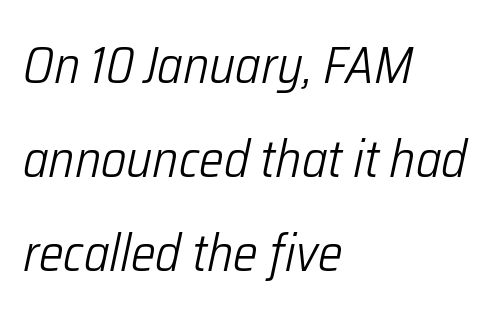
The text block is weighted toward the left margin, trailing off unevenly rightward. Compared with a typical body face, this is equally light or lighter still. You could not count columns in this text — the font is proportionally spaced. Observe the lean: these are italic letterforms.
